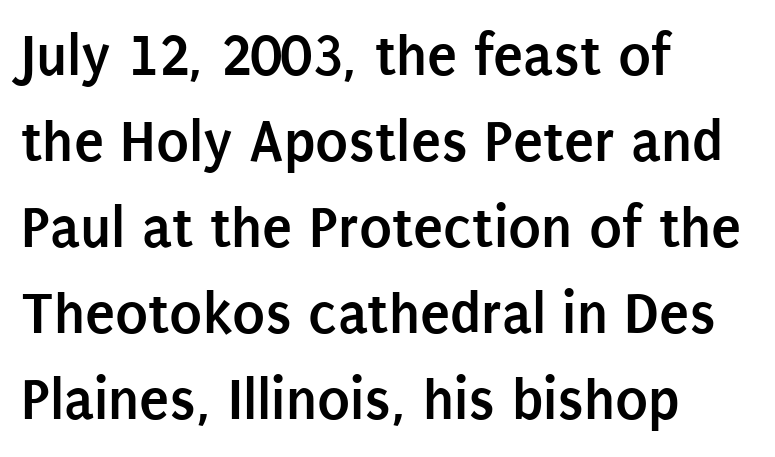
The image shows 61 px semibold, condensed sans-serif type, upright; set left-aligned, normal line spacing (1.41x), normal letter spacing, not underlined; low stroke contrast and a large x-height.
